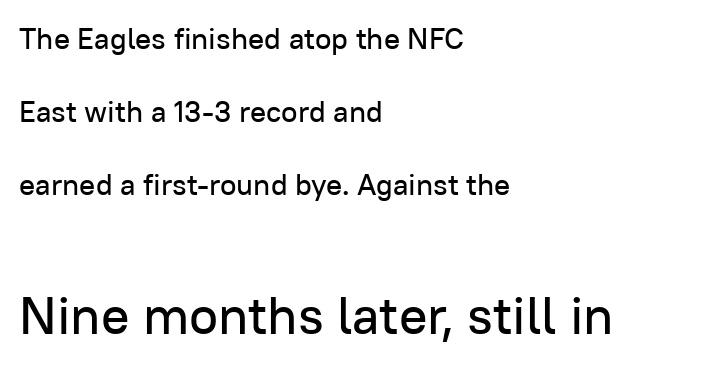
Q: Is the text italic (slanted)? A: No, it is upright.
Q: Is the typeface a serif or a sans-serif typeface? A: Sans-serif.
Q: Is the text underlined? A: No.
Q: How is the paragraph aligned? A: Left-aligned.
Q: Is the spacing between letters normal or unusually wide? A: Normal.
Q: Is the spacing between lines tight, normal or loose? A: Loose.
Q: Which block of text is set in a larger size, the first (top) or the second (bottom)? A: The second (bottom) one.
Q: Width (condensed, normal, or wide)? A: Normal.
Q: Stroke contrast? A: Low.
Q: x-height? A: Medium.
Q: Monospaced? A: No.
